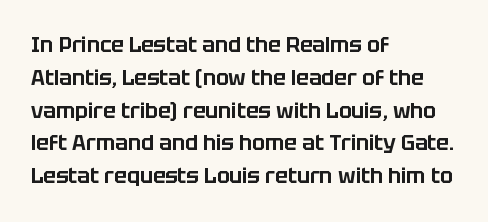
Whoever set this chose a conventional vertical rhythm. Quick note: not italic, upright. Only glyphs here, with clear space below each row. The horizontal fit of the characters is conventional and even. Notice how the passage keeps a crisp vertical edge on the left only.
